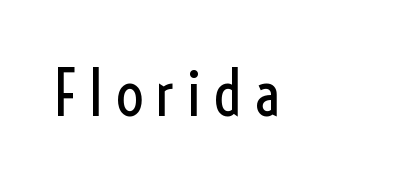
Plain, unruled lines of type. Nope, no serifs anywhere on these letters. The cut favours lightness, reaching ordinary text weight at its darkest. Note the varied advance widths — an 'i' is clearly narrower than an 'm'. Ascenders rise straight up at ninety degrees.
